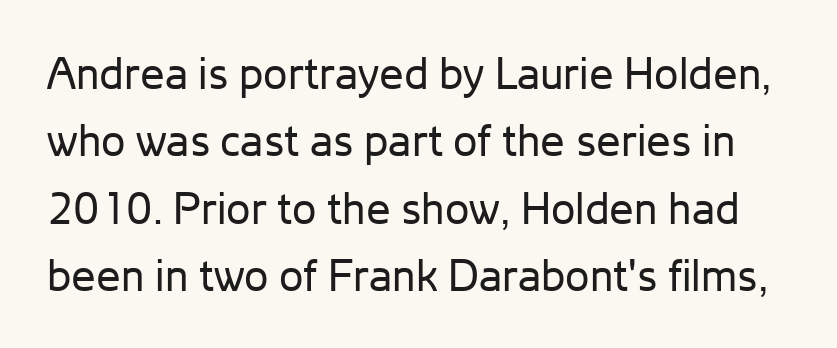
{"serif": "no", "italic": "no", "bold": "no", "weight": "regular", "width": "normal", "stroke_contrast": "low", "x_height": "medium", "monospaced": "no", "underline": "no", "line_spacing": "normal", "line_spacing_ratio": 1.53, "letter_spacing": "normal", "letter_spacing_em": 0.0, "glyph_px": 44}
